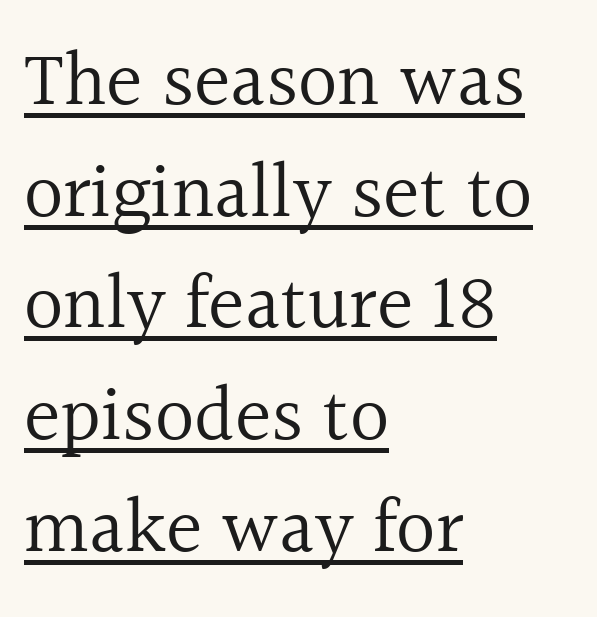
The image shows 77 px regular-weight serif type, upright; set left-aligned, normal line spacing (1.45x), normal letter spacing, underlined; a medium x-height.
